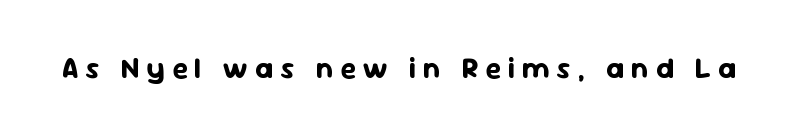
Q: Is the text bold? A: Yes.
Q: Is the text italic (slanted)? A: No, it is upright.
Q: Is the typeface a serif or a sans-serif typeface? A: Sans-serif.
Q: Is the text underlined? A: No.
Q: Is the spacing between letters normal or unusually wide? A: Unusually wide.
Q: Width (condensed, normal, or wide)? A: Normal.
Q: Stroke contrast? A: Low.
Q: x-height? A: Medium.
Q: Monospaced? A: No.
